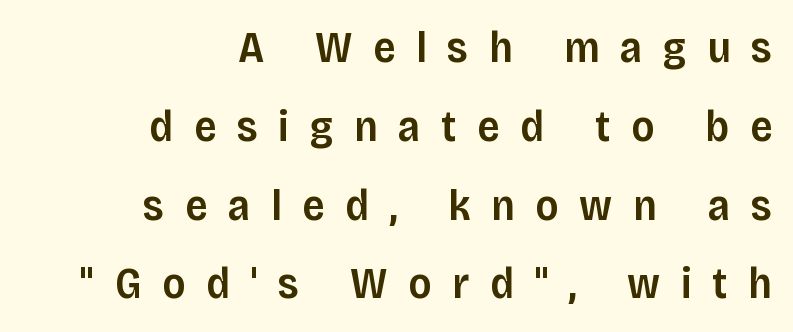
The horizontal fit of the characters is loose and conspicuously gappy. As a designer I'd log this as weight 600, semibold. Honestly, there is no underline to notice here at all. Letterform terminals end flat and unadorned throughout the passage. The typesetter chose a ragged-left arrangement here.
